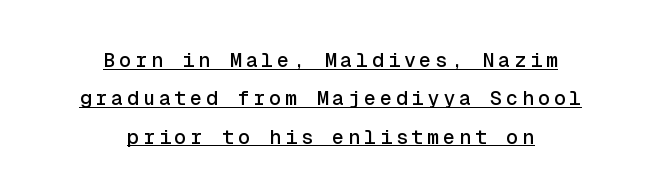
These lines are centered, leaving both edges ragged. Each new line begins a long way beneath the previous one. The font's upright variant was chosen for this text. The words here are underlined.
